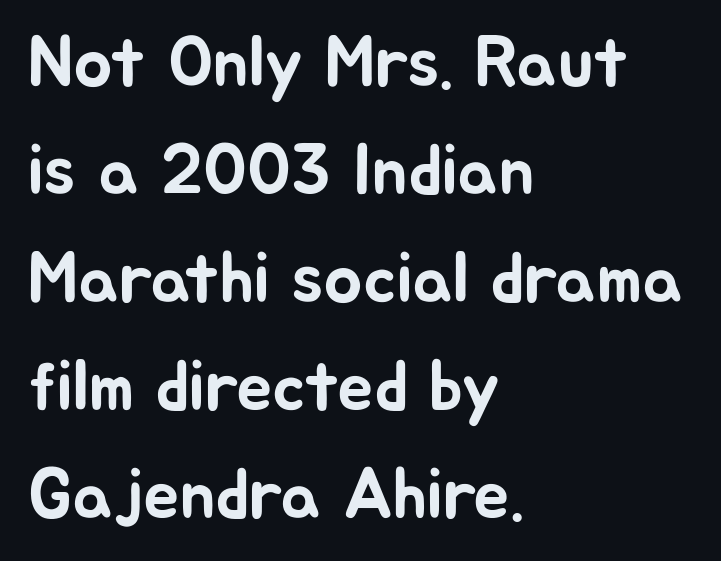
Q: Is the text italic (slanted)? A: No, it is upright.
Q: Is the typeface a serif or a sans-serif typeface? A: Sans-serif.
Q: Is the text underlined? A: No.
Q: How is the paragraph aligned? A: Left-aligned.
Q: Is the spacing between letters normal or unusually wide? A: Normal.
Q: Is the spacing between lines tight, normal or loose? A: Normal.
Q: Width (condensed, normal, or wide)? A: Normal.
Q: Stroke contrast? A: Low.
Q: x-height? A: Medium.
Q: Monospaced? A: No.
